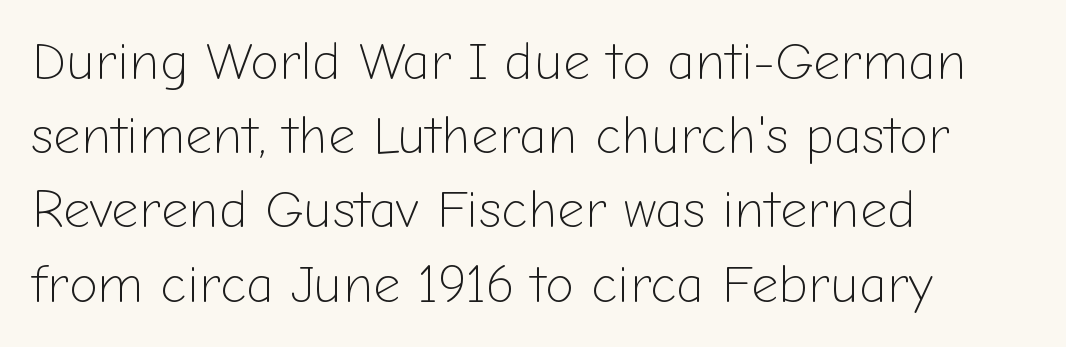
Q: Is the text bold? A: No.
Q: Is the text italic (slanted)? A: No, it is upright.
Q: Is the typeface a serif or a sans-serif typeface? A: Sans-serif.
Q: Is the text underlined? A: No.
Q: How is the paragraph aligned? A: Left-aligned.
Q: Is the spacing between letters normal or unusually wide? A: Normal.
Q: Is the spacing between lines tight, normal or loose? A: Normal.
Q: Width (condensed, normal, or wide)? A: Normal.
Q: Stroke contrast? A: Low.
Q: x-height? A: Medium.
Q: Monospaced? A: No.
